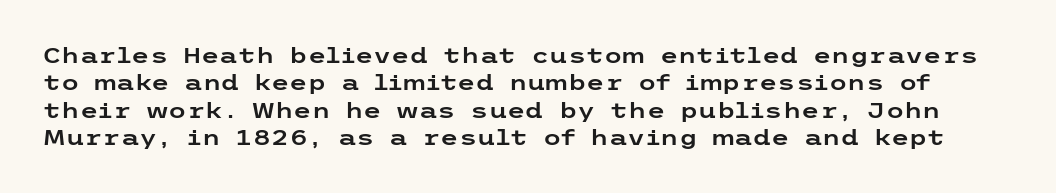
Q: Is the text italic (slanted)? A: No, it is upright.
Q: Is the text underlined? A: No.
Q: Is the spacing between letters normal or unusually wide? A: Normal.
Q: Is the spacing between lines tight, normal or loose? A: Normal.
